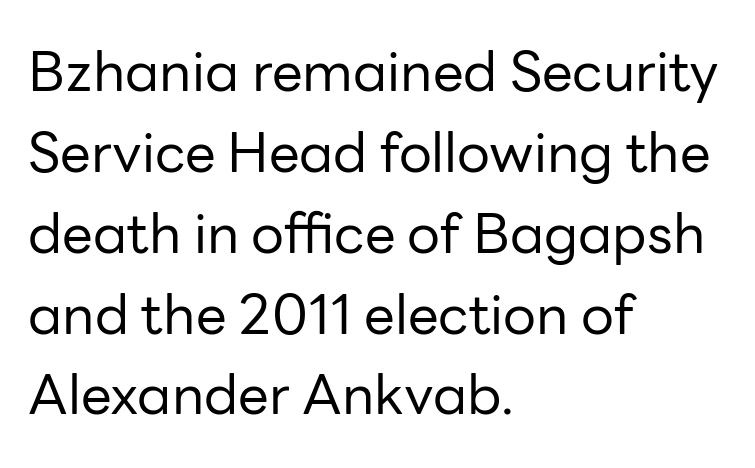
Between one letter and the next there's only the usual sliver of space. A normal amount of white space separates one row of letters from the next. The passage shown is typed in a proportional face where columns would drift. The space directly below the letters is spotless. Heft: none added — not bold. Observe the absence of serifs on each vertical stroke in this sample.
